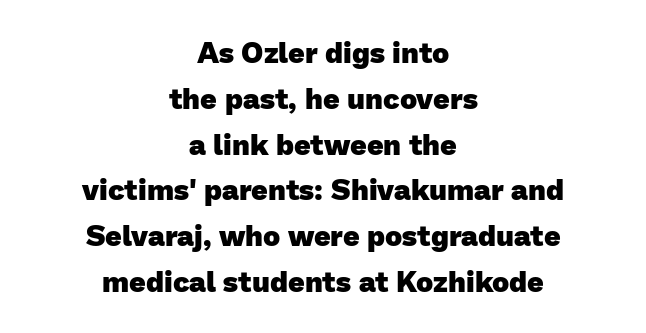
{"serif": "no", "bold": "yes", "weight": "heavy", "width": "normal", "stroke_contrast": "low", "x_height": "medium", "monospaced": "no", "underline": "no", "align": "center", "line_spacing": "normal", "line_spacing_ratio": 1.58, "letter_spacing": "normal", "letter_spacing_em": 0.0, "glyph_px": 29}
